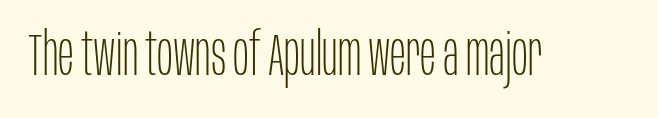
The image shows 59 px thin, condensed sans-serif type, upright; set normal letter spacing, not underlined; low stroke contrast and a large x-height.
